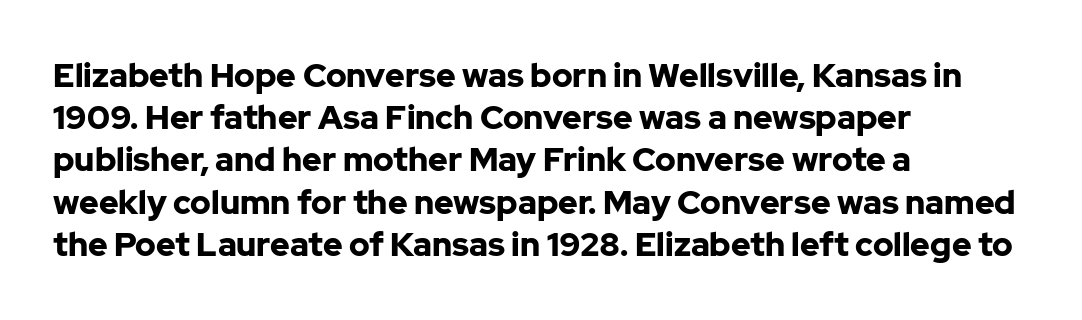
The image shows 33 px bold sans-serif type, upright; set left-aligned, normal line spacing (1.28x), normal letter spacing, not underlined; low stroke contrast and a medium x-height.
